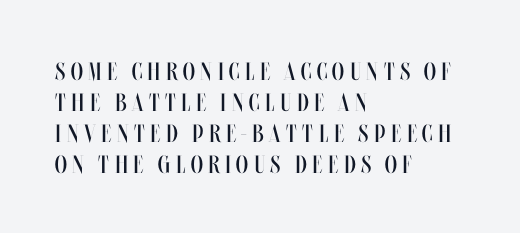
{"italic": "no", "bold": "no", "underline": "no", "align": "left", "line_spacing_ratio": 1.24, "letter_spacing": "wide", "letter_spacing_em": 0.22, "glyph_px": 25}
